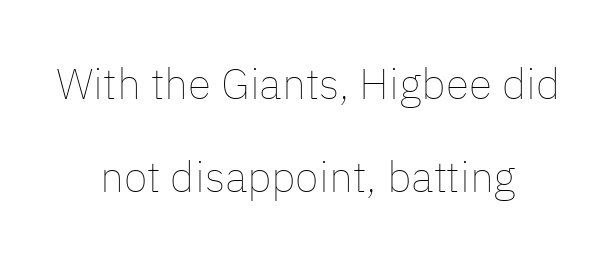
{"italic": "no", "bold": "no", "weight": "thin", "width": "normal", "stroke_contrast": "low", "x_height": "medium", "monospaced": "no", "underline": "no", "align": "center", "line_spacing": "loose", "line_spacing_ratio": 2.17, "letter_spacing": "normal", "letter_spacing_em": 0.0, "glyph_px": 43}
